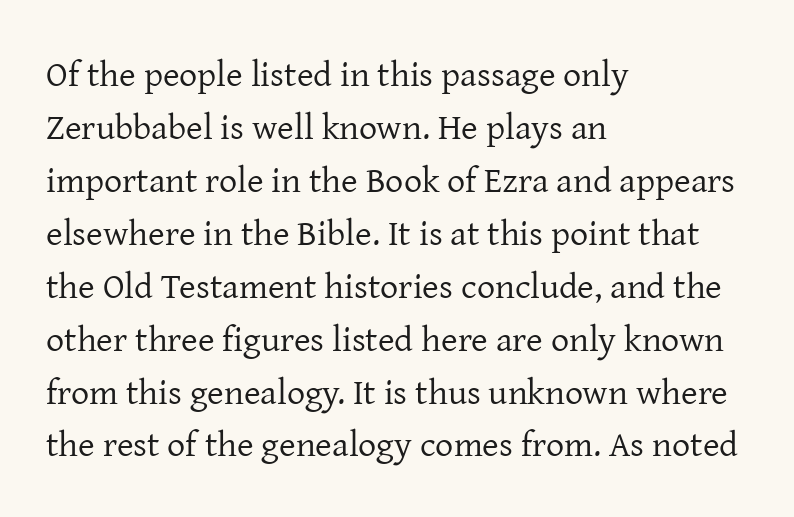
{"serif": "yes", "italic": "no", "bold": "no", "weight": "regular", "width": "normal", "stroke_contrast": "low", "x_height": "medium", "monospaced": "no", "underline": "no", "align": "left", "line_spacing": "normal", "line_spacing_ratio": 1.47, "letter_spacing": "normal", "letter_spacing_em": 0.0, "glyph_px": 36}
